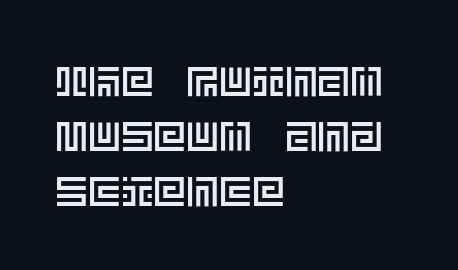
Honestly, the row spacing looks completely unremarkable. Standard letterfit; no display-style spreading of the glyphs. Do the letters lean? They stand straight. Teacher's note: observe the even left margin — that is flush-left alignment. Descenders are the only things crossing below the line.
